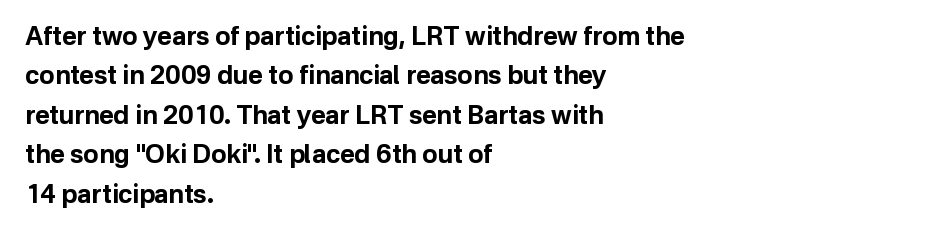
{"italic": "no", "bold": "yes", "underline": "no", "align": "left", "line_spacing": "normal", "line_spacing_ratio": 1.58, "letter_spacing": "normal", "letter_spacing_em": 0.0, "glyph_px": 25}
